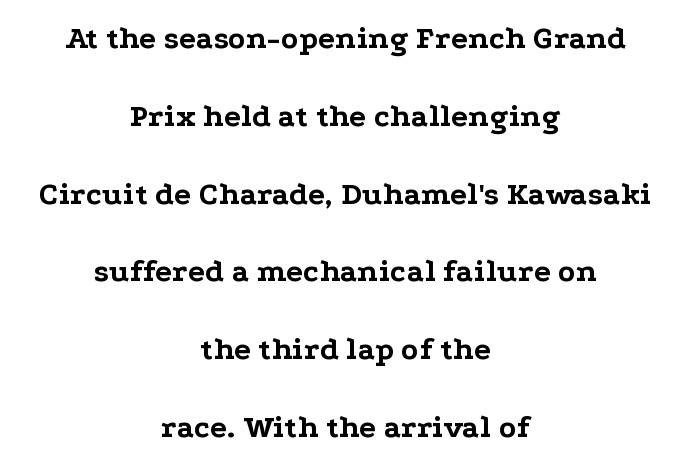
Q: Is the text bold? A: Yes.
Q: Is the text italic (slanted)? A: No, it is upright.
Q: Is the typeface a serif or a sans-serif typeface? A: Serif.
Q: Is the text underlined? A: No.
Q: How is the paragraph aligned? A: Centered.
Q: Is the spacing between letters normal or unusually wide? A: Normal.
Q: Is the spacing between lines tight, normal or loose? A: Loose.
Q: Width (condensed, normal, or wide)? A: Wide.
Q: Stroke contrast? A: Low.
Q: x-height? A: Medium.
Q: Monospaced? A: No.
